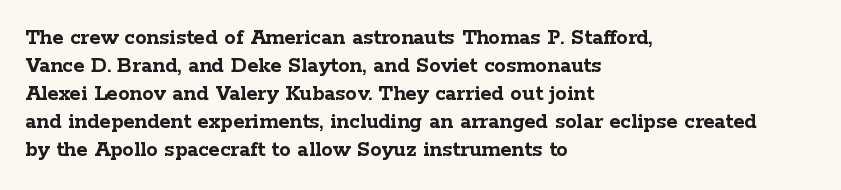
Q: Is the text bold? A: Yes.
Q: Is the text italic (slanted)? A: No, it is upright.
Q: Is the text underlined? A: No.
Q: How is the paragraph aligned? A: Left-aligned.
Q: Is the spacing between letters normal or unusually wide? A: Normal.
